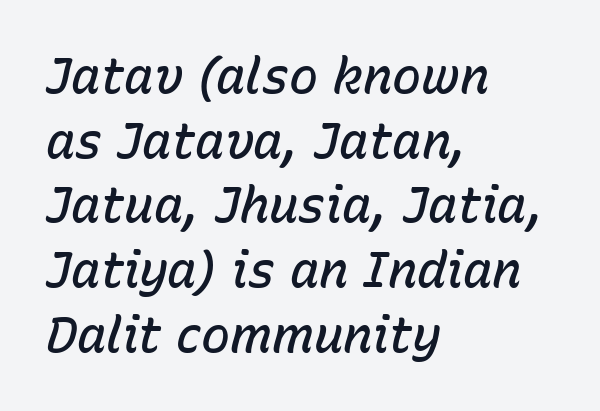
{"italic": "yes", "lean": "right", "slant_degrees": 15, "bold": "semi", "weight": "semibold", "width": "normal", "stroke_contrast": "low", "x_height": "medium", "monospaced": "no", "underline": "no", "align": "left", "line_spacing": "normal", "line_spacing_ratio": 1.32, "letter_spacing": "normal", "letter_spacing_em": 0.0, "glyph_px": 49}
